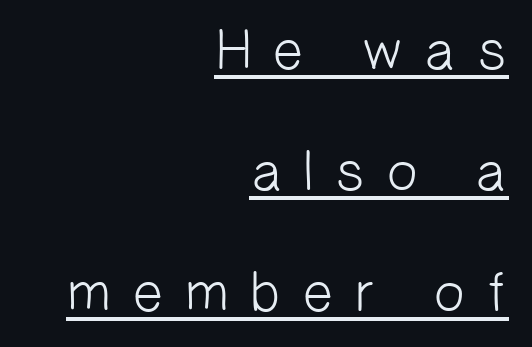
These lines are composed in type without serifs. One-word summary of the alignment: right. Observe the wide spacing: letters keep a clear distance from each other. Leading: increased.
